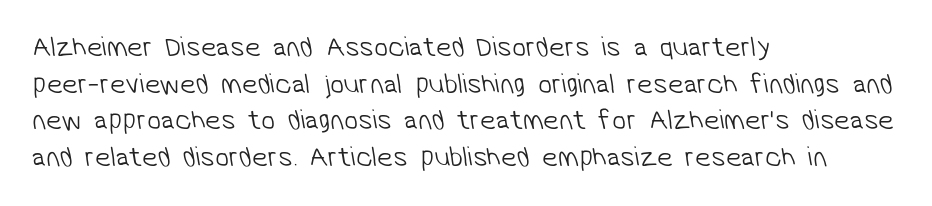
The rendering anchors every line to the left-hand side. Stroke thickness stays within the range of a standard reading face or lighter. Standard letterfit; no display-style spreading of the glyphs. Glance below the letters and you will spot only blank space.
